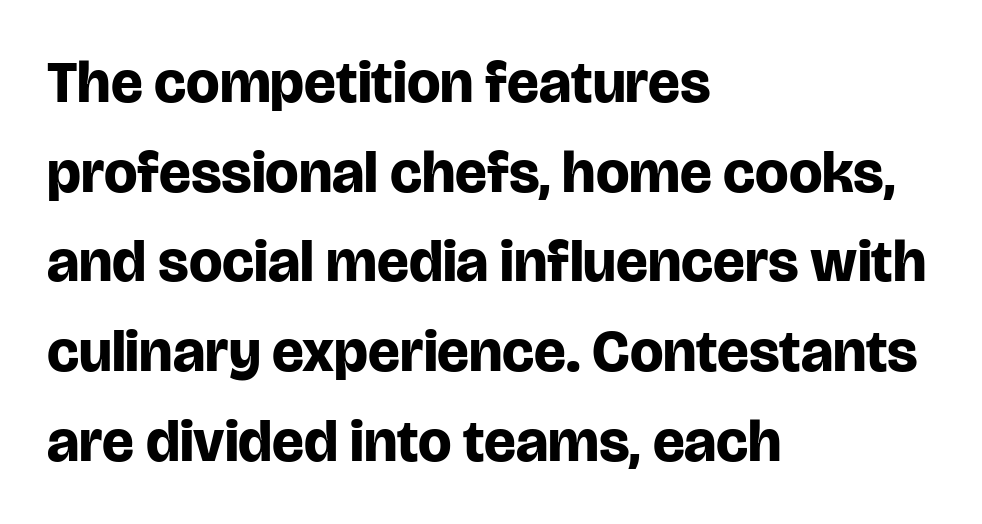
{"serif": "no", "italic": "no", "bold": "yes", "weight": "bold", "width": "normal", "stroke_contrast": "low", "x_height": "large", "monospaced": "no", "underline": "no", "align": "left", "line_spacing": "normal", "line_spacing_ratio": 1.52, "letter_spacing": "normal", "letter_spacing_em": 0.0, "glyph_px": 59}
